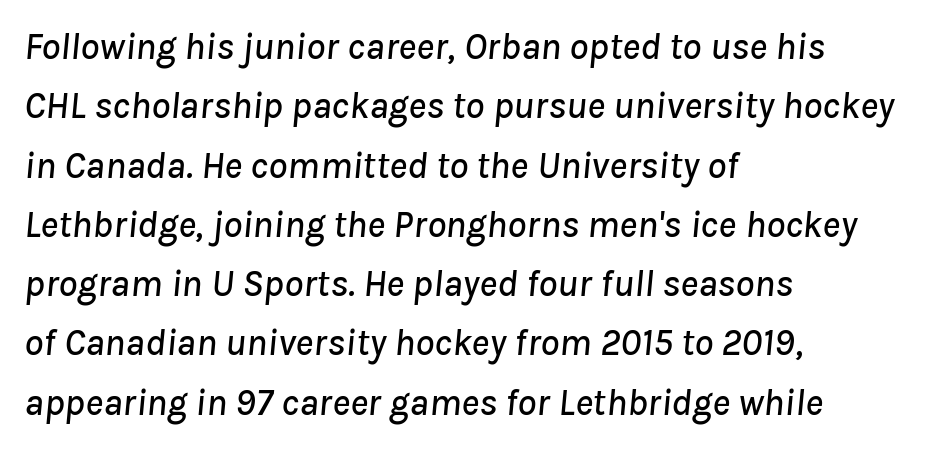
The image shows 38 px text type, italic (leaning right); set left-aligned, normal line spacing (1.56x), normal letter spacing, not underlined; low stroke contrast and a medium x-height.
